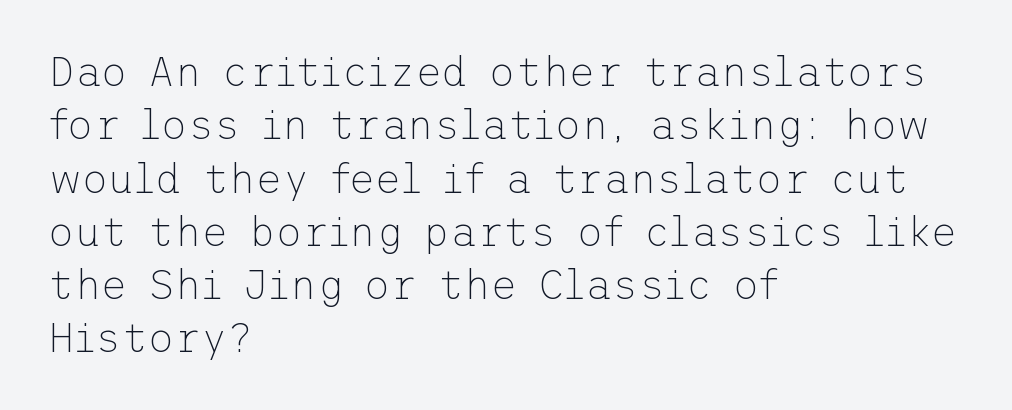
Q: Is the text bold? A: No.
Q: Is the text italic (slanted)? A: No, it is upright.
Q: Is the typeface a serif or a sans-serif typeface? A: Sans-serif.
Q: Is the text underlined? A: No.
Q: How is the paragraph aligned? A: Left-aligned.
Q: Is the spacing between letters normal or unusually wide? A: Normal.
Q: Is the spacing between lines tight, normal or loose? A: Normal.
Q: Width (condensed, normal, or wide)? A: Normal.
Q: Stroke contrast? A: Low.
Q: x-height? A: Medium.
